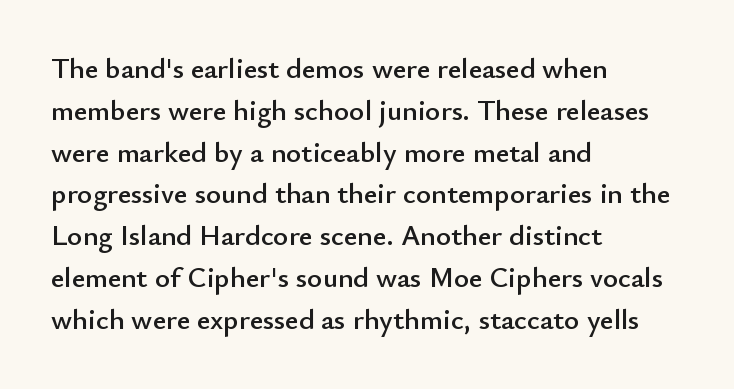
Does the copy run flush right? No — it runs flush left. These lines sit exactly where default settings would place them. The rendering uses natural spacing where letterforms have individual widths. Rendered with straight, roman letterforms. The passage shown has conventional tracking throughout.
